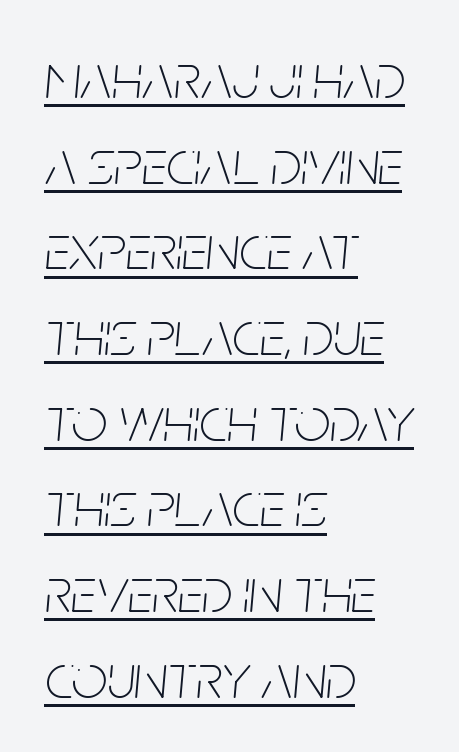
{"italic": "yes", "lean": "right", "slant_degrees": 5, "bold": "no", "weight": "thin", "width": "condensed", "stroke_contrast": "low", "x_height": "large", "monospaced": "no", "underline": "yes", "align": "left", "line_spacing": "normal", "line_spacing_ratio": 1.36, "letter_spacing": "normal", "letter_spacing_em": 0.0, "glyph_px": 63}
